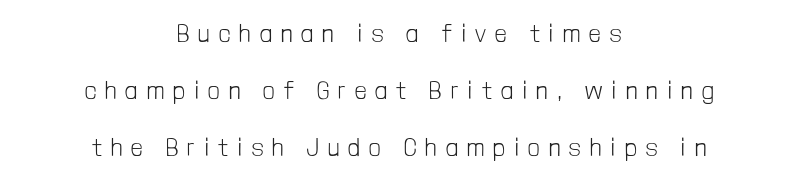
{"italic": "no", "bold": "no", "underline": "no", "align": "center", "line_spacing": "loose", "line_spacing_ratio": 2.28, "letter_spacing": "wide", "letter_spacing_em": 0.37, "glyph_px": 25}
